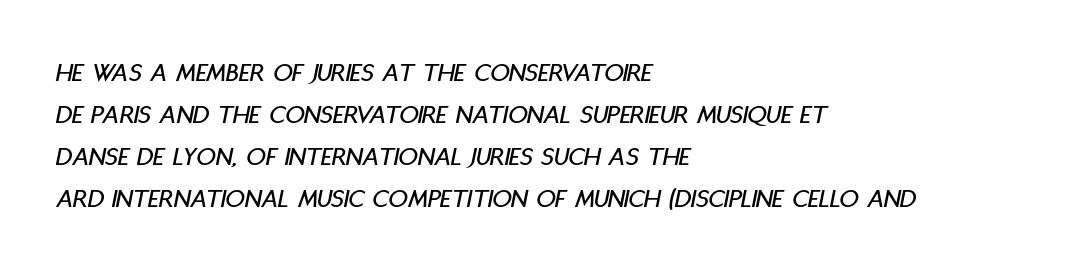
Q: Is the text italic (slanted)? A: Yes, it leans right by about 11 degrees.
Q: Is the text underlined? A: No.
Q: How is the paragraph aligned? A: Left-aligned.
Q: Is the spacing between letters normal or unusually wide? A: Normal.
Q: Is the spacing between lines tight, normal or loose? A: Normal.
